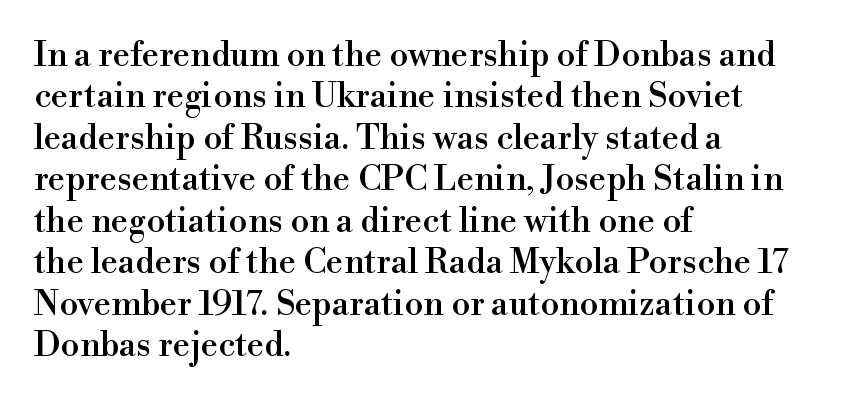
{"serif": "yes", "italic": "no", "width": "normal", "x_height": "small", "monospaced": "no", "underline": "no", "align": "left", "line_spacing_ratio": 1.22, "letter_spacing": "normal", "letter_spacing_em": 0.0, "glyph_px": 34}
